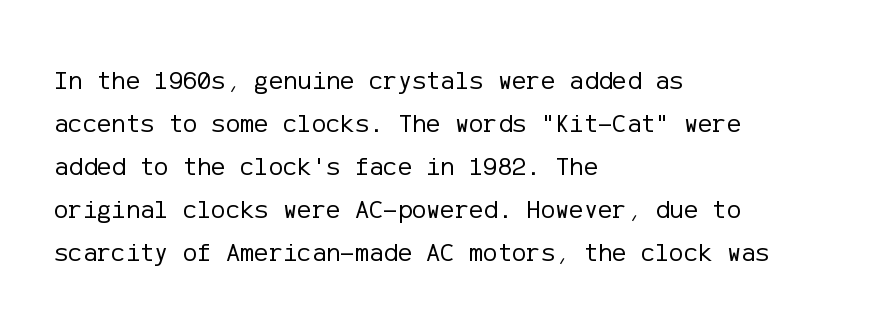
Q: Is the text bold? A: No.
Q: Is the text italic (slanted)? A: No, it is upright.
Q: Is the text underlined? A: No.
Q: How is the paragraph aligned? A: Left-aligned.
Q: Is the spacing between letters normal or unusually wide? A: Normal.
Q: Is the spacing between lines tight, normal or loose? A: Normal.
